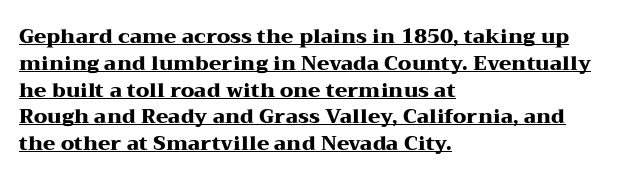
{"italic": "no", "bold": "yes", "underline": "yes", "align": "left", "line_spacing": "normal", "line_spacing_ratio": 1.34, "letter_spacing": "normal", "letter_spacing_em": 0.0, "glyph_px": 20}
